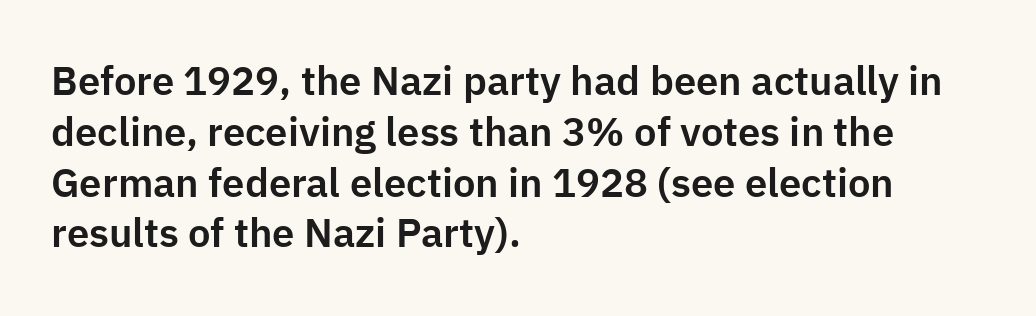
Q: Is the text italic (slanted)? A: No, it is upright.
Q: Is the typeface a serif or a sans-serif typeface? A: Sans-serif.
Q: Is the text underlined? A: No.
Q: How is the paragraph aligned? A: Left-aligned.
Q: Is the spacing between letters normal or unusually wide? A: Normal.
Q: Is the spacing between lines tight, normal or loose? A: Normal.
Q: Width (condensed, normal, or wide)? A: Normal.
Q: Stroke contrast? A: Low.
Q: x-height? A: Medium.
Q: Monospaced? A: No.
